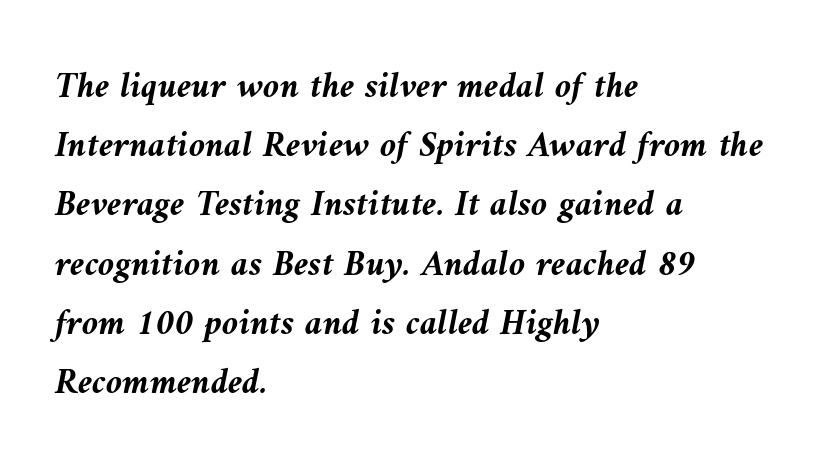
The zone under the glyphs is completely vacant. The setting favours the left margin, as ordinary paragraphs usually do. Leading: standard. If you drew a line through each stem, it would be angled. The typesetting leans heavy: a genuine bold. Nothing unusual about the tracking: characters are spaced as the font intends.
